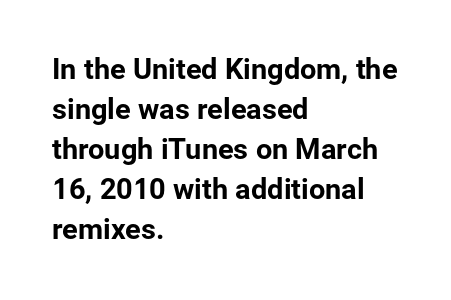
{"serif": "no", "italic": "no", "width": "normal", "stroke_contrast": "low", "x_height": "medium", "monospaced": "no", "underline": "no", "align": "left", "line_spacing": "normal", "line_spacing_ratio": 1.38, "letter_spacing": "normal", "letter_spacing_em": 0.0, "glyph_px": 29}
